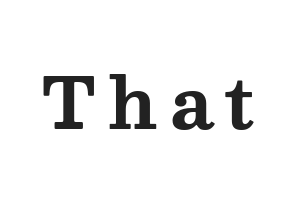
The designer went with a serif here, giving each stem small feet. Pretty heavy lettering here — definitely bold. The face used here is proportionally spaced, like ordinary book or web type. Unlike italic type, these characters show no tilt at all. Letters rest on an invisible, unmarked baseline.
